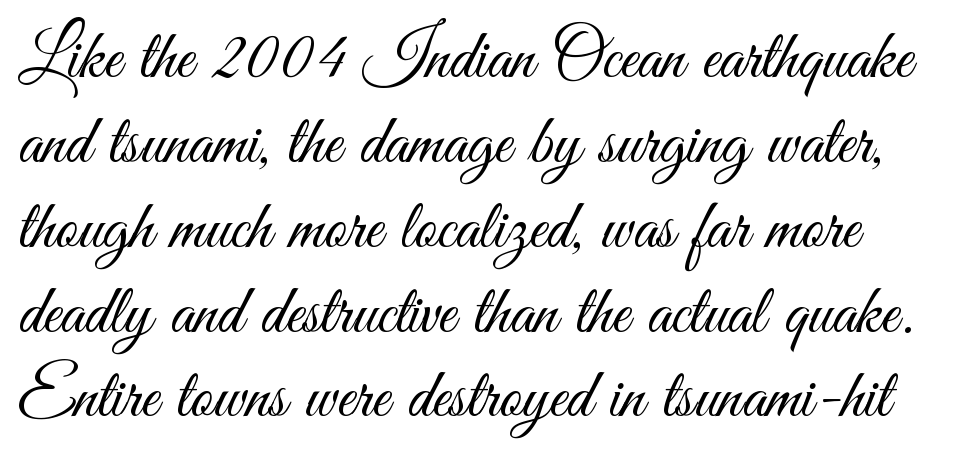
Q: Is the text bold? A: No.
Q: Is the text italic (slanted)? A: Yes.
Q: Is the typeface a serif or a sans-serif typeface? A: Sans-serif.
Q: Is the text underlined? A: No.
Q: Is the spacing between letters normal or unusually wide? A: Normal.
Q: Width (condensed, normal, or wide)? A: Condensed.
Q: Stroke contrast? A: Medium.
Q: x-height? A: Small.
Q: Monospaced? A: No.
